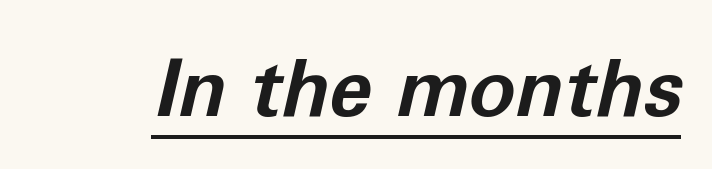
{"italic": "yes", "lean": "right", "slant_degrees": 12, "bold": "yes", "weight": "bold", "width": "normal", "stroke_contrast": "low", "x_height": "medium", "monospaced": "no", "underline": "yes", "letter_spacing": "normal", "letter_spacing_em": 0.0, "glyph_px": 79}
